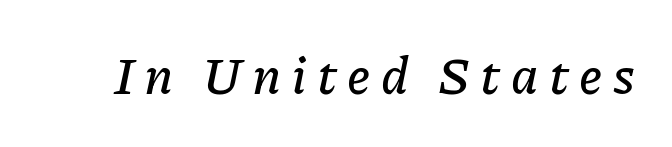
Q: Is the text italic (slanted)? A: Yes, it leans right by about 11 degrees.
Q: Is the text underlined? A: No.
Q: Is the spacing between letters normal or unusually wide? A: Unusually wide.
Q: Width (condensed, normal, or wide)? A: Normal.
Q: Stroke contrast? A: Low.
Q: x-height? A: Medium.
Q: Monospaced? A: No.
